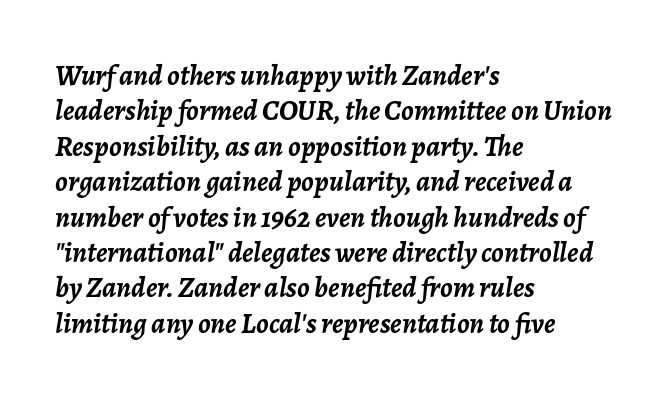
Q: Is the text bold? A: Yes.
Q: Is the text italic (slanted)? A: Yes, it leans right by about 7 degrees.
Q: Is the text underlined? A: No.
Q: How is the paragraph aligned? A: Left-aligned.
Q: Is the spacing between letters normal or unusually wide? A: Normal.
Q: Width (condensed, normal, or wide)? A: Normal.
Q: Stroke contrast? A: Low.
Q: x-height? A: Medium.
Q: Monospaced? A: No.
